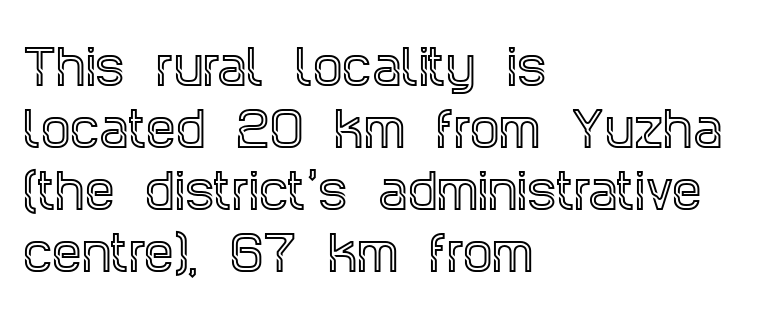
Q: Is the text italic (slanted)? A: No, it is upright.
Q: Is the typeface a serif or a sans-serif typeface? A: Serif.
Q: Is the text underlined? A: No.
Q: How is the paragraph aligned? A: Left-aligned.
Q: Is the spacing between letters normal or unusually wide? A: Normal.
Q: Is the spacing between lines tight, normal or loose? A: Normal.
Q: Width (condensed, normal, or wide)? A: Condensed.
Q: x-height? A: Large.
Q: Monospaced? A: No.
